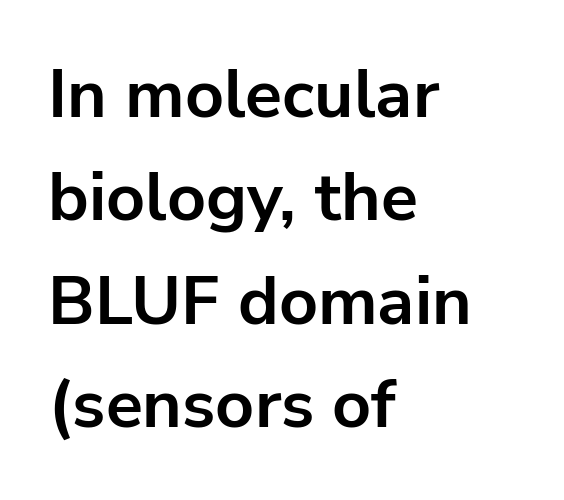
The image shows 68 px bold sans-serif type, upright; set left-aligned, normal line spacing (1.52x), normal letter spacing, not underlined; low stroke contrast and a medium x-height.
